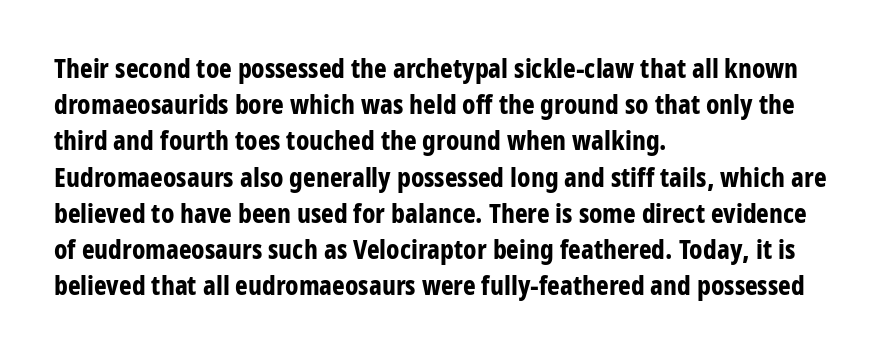
{"italic": "no", "bold": "yes", "underline": "no", "align": "left", "line_spacing": "normal", "line_spacing_ratio": 1.34, "letter_spacing": "normal", "letter_spacing_em": 0.0, "glyph_px": 27}
